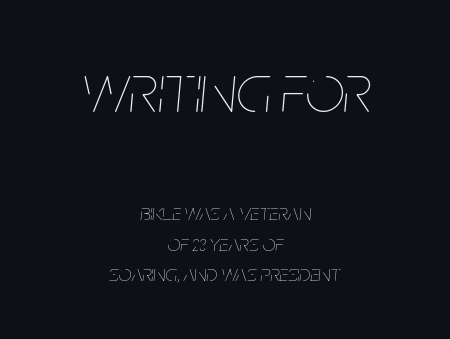
{"italic": "yes", "lean": "right", "slant_degrees": 5, "bold": "no", "weight": "thin", "width": "condensed", "stroke_contrast": "low", "x_height": "large", "monospaced": "no", "underline": "no", "align": "center", "line_spacing": "normal", "line_spacing_ratio": 1.33, "letter_spacing": "normal", "letter_spacing_em": 0.0, "larger_block": "first", "size_ratio": 3.0, "glyph_px": 69}
